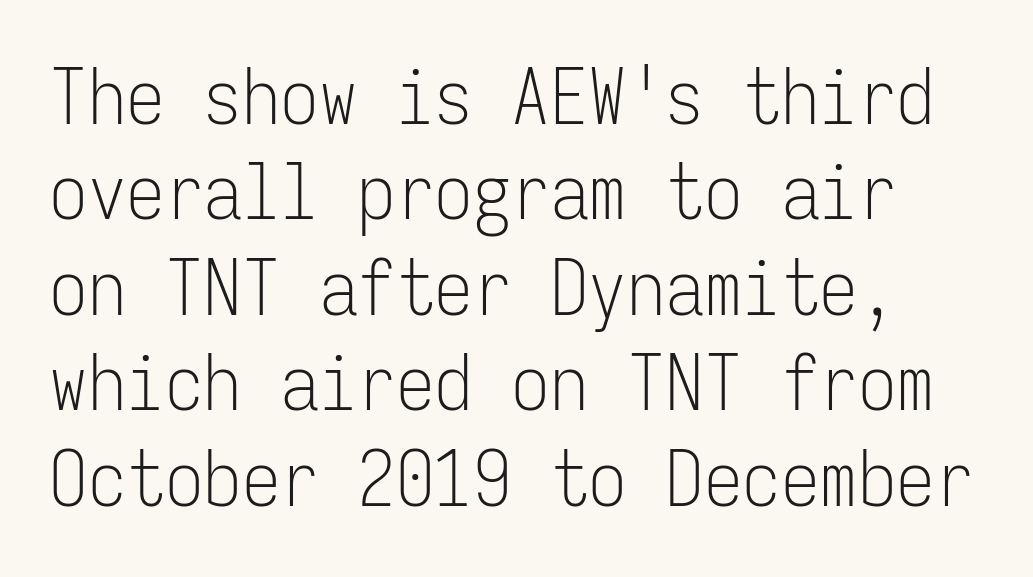
{"serif": "no", "italic": "no", "bold": "no", "weight": "light", "width": "condensed", "stroke_contrast": "low", "x_height": "medium", "monospaced": "yes", "underline": "no", "line_spacing_ratio": 1.24, "letter_spacing": "normal", "letter_spacing_em": 0.0, "glyph_px": 77}
